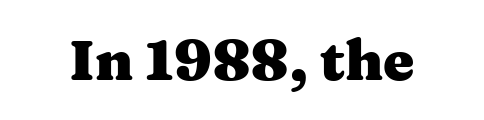
The image shows 56 px heavy, wide serif type, upright; set normal letter spacing, not underlined; medium stroke contrast and a medium x-height.
